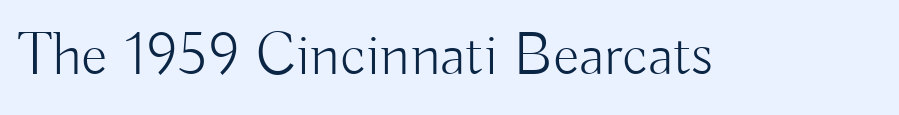
Q: Is the text bold? A: No.
Q: Is the text italic (slanted)? A: No, it is upright.
Q: Is the typeface a serif or a sans-serif typeface? A: Sans-serif.
Q: Is the text underlined? A: No.
Q: Is the spacing between letters normal or unusually wide? A: Normal.
Q: Width (condensed, normal, or wide)? A: Normal.
Q: Stroke contrast? A: Low.
Q: x-height? A: Small.
Q: Monospaced? A: No.
